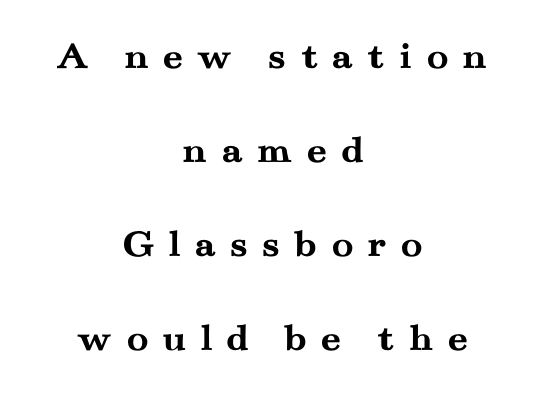
Q: Is the text bold? A: Yes.
Q: Is the text italic (slanted)? A: No, it is upright.
Q: Is the typeface a serif or a sans-serif typeface? A: Serif.
Q: Is the text underlined? A: No.
Q: How is the paragraph aligned? A: Centered.
Q: Is the spacing between letters normal or unusually wide? A: Unusually wide.
Q: Is the spacing between lines tight, normal or loose? A: Loose.
Q: Width (condensed, normal, or wide)? A: Wide.
Q: Stroke contrast? A: Medium.
Q: x-height? A: Small.
Q: Monospaced? A: No.
